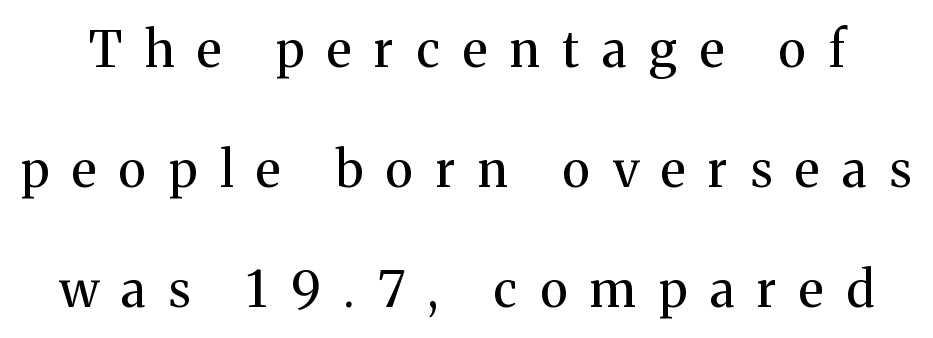
{"serif": "yes", "italic": "no", "bold": "no", "weight": "regular", "width": "normal", "stroke_contrast": "medium", "x_height": "medium", "monospaced": "no", "underline": "no", "line_spacing": "loose", "line_spacing_ratio": 2.4, "letter_spacing": "wide", "letter_spacing_em": 0.46, "glyph_px": 50}
